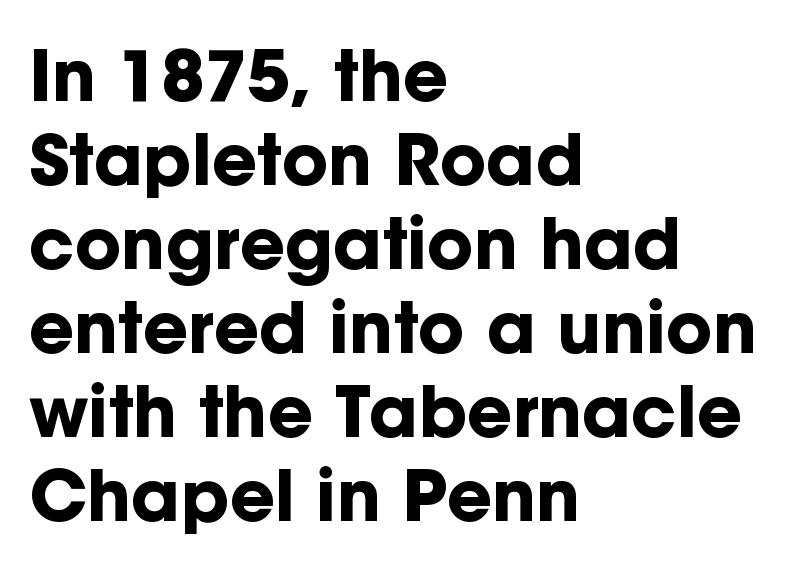
Q: Is the text bold? A: Yes.
Q: Is the text italic (slanted)? A: No, it is upright.
Q: Is the typeface a serif or a sans-serif typeface? A: Sans-serif.
Q: Is the text underlined? A: No.
Q: How is the paragraph aligned? A: Left-aligned.
Q: Is the spacing between letters normal or unusually wide? A: Normal.
Q: Width (condensed, normal, or wide)? A: Normal.
Q: Stroke contrast? A: Low.
Q: x-height? A: Medium.
Q: Monospaced? A: No.
